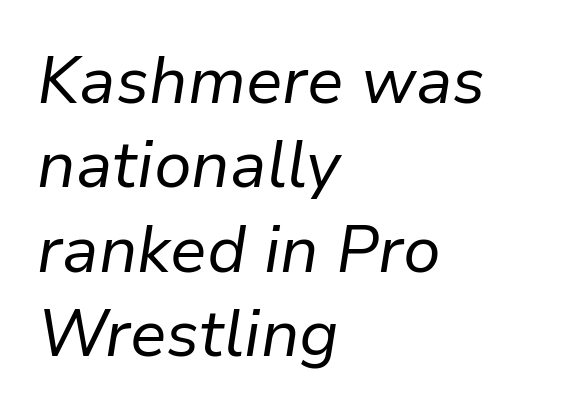
Q: Is the text bold? A: No.
Q: Is the text italic (slanted)? A: Yes, it leans right by about 9 degrees.
Q: Is the text underlined? A: No.
Q: How is the paragraph aligned? A: Left-aligned.
Q: Is the spacing between letters normal or unusually wide? A: Normal.
Q: Is the spacing between lines tight, normal or loose? A: Normal.
Q: Width (condensed, normal, or wide)? A: Normal.
Q: Stroke contrast? A: Low.
Q: x-height? A: Medium.
Q: Monospaced? A: No.
